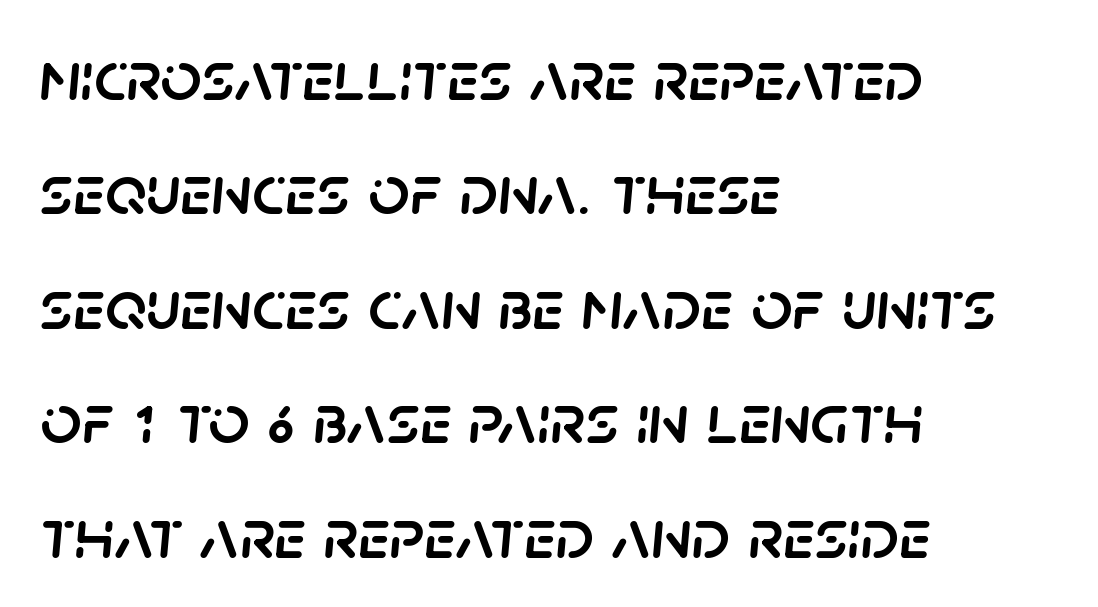
The compositor pushed each line to the left boundary. This sample has the flowing, uneven cadence of proportional lettering. These lines were composed using italics. Descenders are the only things crossing below the line. The leading is moderate, giving the passage an even texture. The letterforms sit shoulder to shoulder at normal distance.
